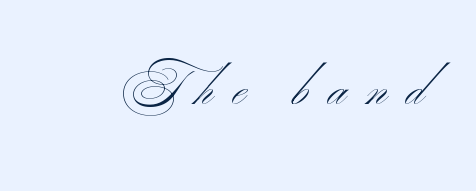
{"serif": "no", "bold": "no", "weight": "light", "width": "wide", "stroke_contrast": "medium", "x_height": "small", "monospaced": "no", "underline": "no", "letter_spacing": "wide", "letter_spacing_em": 0.42, "glyph_px": 47}
